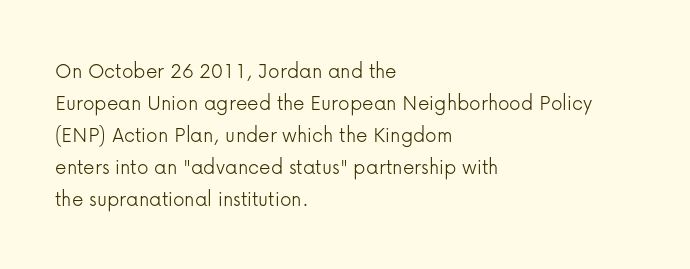
{"italic": "no", "bold": "no", "underline": "no", "align": "left", "line_spacing": "normal", "line_spacing_ratio": 1.39, "letter_spacing": "normal", "letter_spacing_em": 0.0, "glyph_px": 23}
